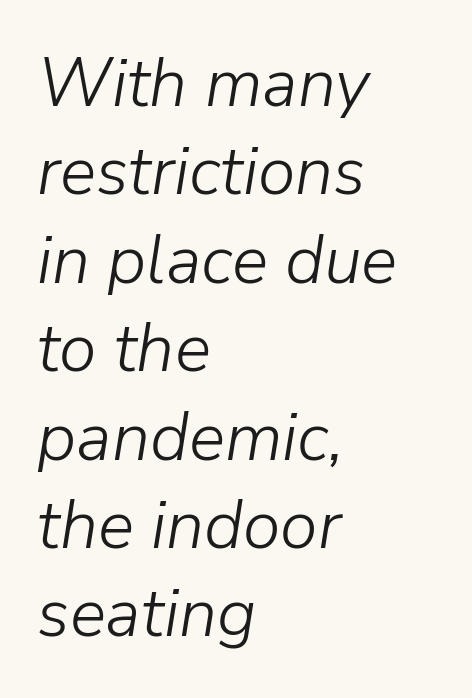
Regular leading. Line beginnings align vertically; line endings do not. Unmarked baselines from the first word to the last. Is this a fixed-width face? No — the glyphs have proportional, varying widths. Nothing unusual about the tracking: characters are spaced as the font intends.
